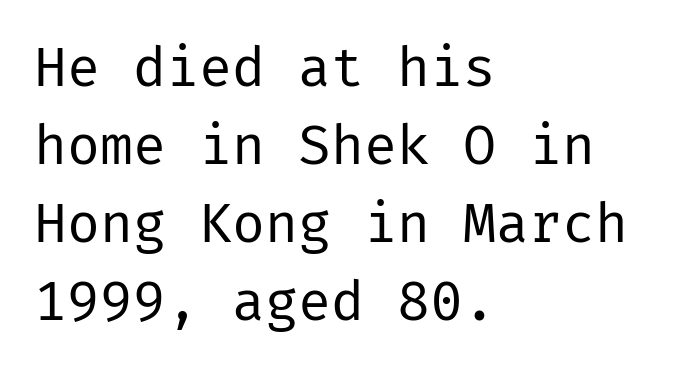
Q: Is the text bold? A: No.
Q: Is the text italic (slanted)? A: No, it is upright.
Q: Is the typeface a serif or a sans-serif typeface? A: Sans-serif.
Q: Is the text underlined? A: No.
Q: How is the paragraph aligned? A: Left-aligned.
Q: Is the spacing between letters normal or unusually wide? A: Normal.
Q: Is the spacing between lines tight, normal or loose? A: Normal.
Q: Width (condensed, normal, or wide)? A: Normal.
Q: Stroke contrast? A: Low.
Q: x-height? A: Medium.
